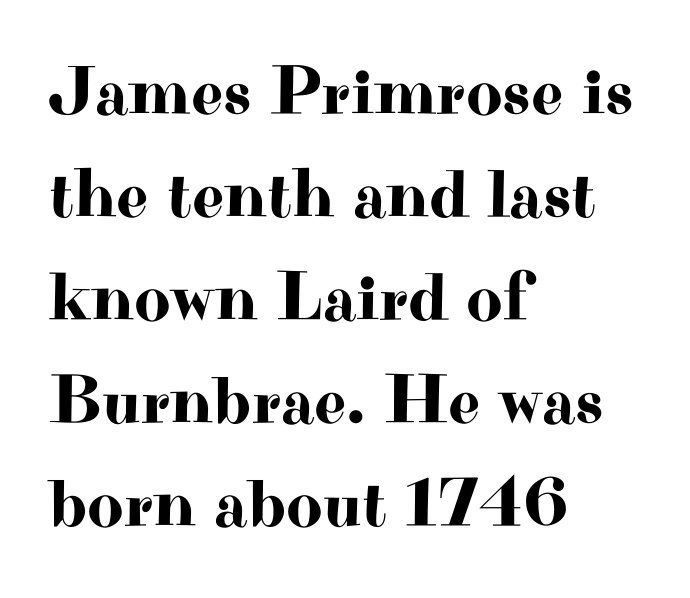
Q: Is the text italic (slanted)? A: No, it is upright.
Q: Is the typeface a serif or a sans-serif typeface? A: Serif.
Q: Is the text underlined? A: No.
Q: How is the paragraph aligned? A: Left-aligned.
Q: Is the spacing between letters normal or unusually wide? A: Normal.
Q: Is the spacing between lines tight, normal or loose? A: Normal.
Q: Width (condensed, normal, or wide)? A: Wide.
Q: Stroke contrast? A: High.
Q: x-height? A: Small.
Q: Monospaced? A: No.
